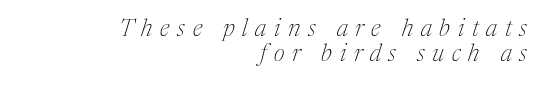
Characters are canted at an angle relative to the baseline's perpendicular. Line ends are locked; line starts wander. Rows of type sit shoulder to shoulder in the vertical direction. Vertical stems look standard width or narrower in stroke.
